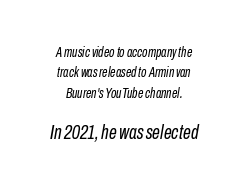
Descender tails drop into unmarked territory. You get the small type first, then a jump to larger type. Horizontal alignment here is central, giving a formal, balanced look. On a weight scale, this lands at 450 or below. Does extra space separate the letters? No, they use regular spacing.
